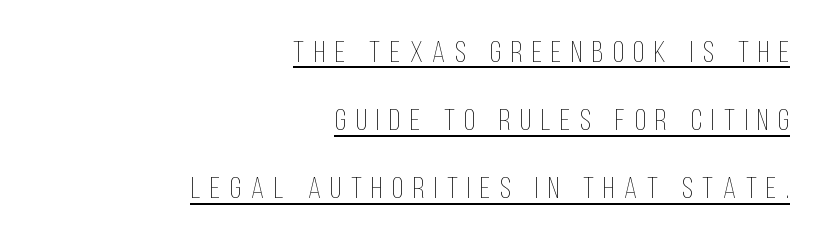
{"italic": "no", "bold": "no", "weight": "thin", "width": "condensed", "stroke_contrast": "low", "x_height": "large", "monospaced": "no", "underline": "yes", "align": "right", "line_spacing": "loose", "line_spacing_ratio": 2.35, "letter_spacing": "wide", "letter_spacing_em": 0.34, "glyph_px": 29}
